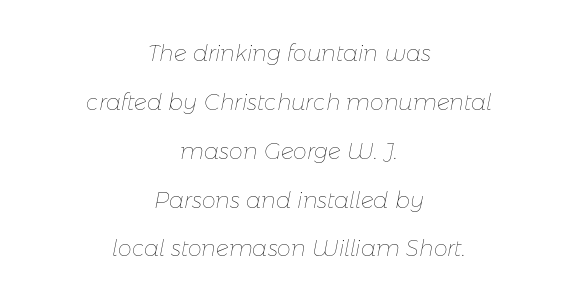
{"italic": "yes", "lean": "right", "slant_degrees": 11, "bold": "no", "underline": "no", "align": "center", "line_spacing": "loose", "line_spacing_ratio": 2.22, "letter_spacing": "normal", "letter_spacing_em": 0.0, "glyph_px": 22}
